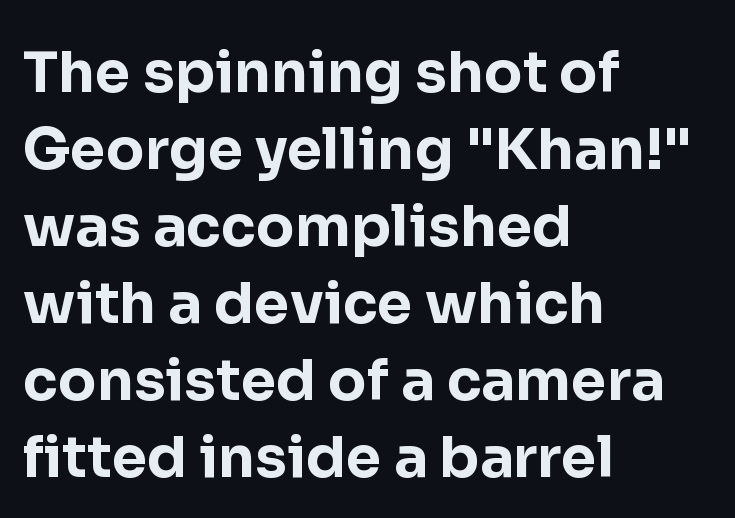
The image shows 57 px bold sans-serif type, upright; set left-aligned, normal line spacing (1.35x), normal letter spacing, not underlined; low stroke contrast and a medium x-height.
